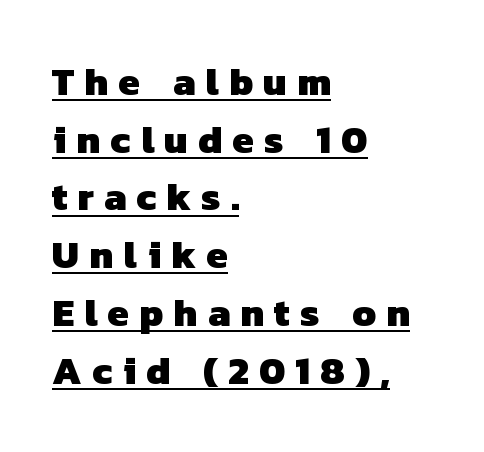
Grotesque or geometric, the face here clearly has no serifs. You'd pick this weight for a headline — it's a proper bold. A continuous stroke trails under the words, as in a hyperlink. Do the characters align in a grid? No, the font is proportional.
